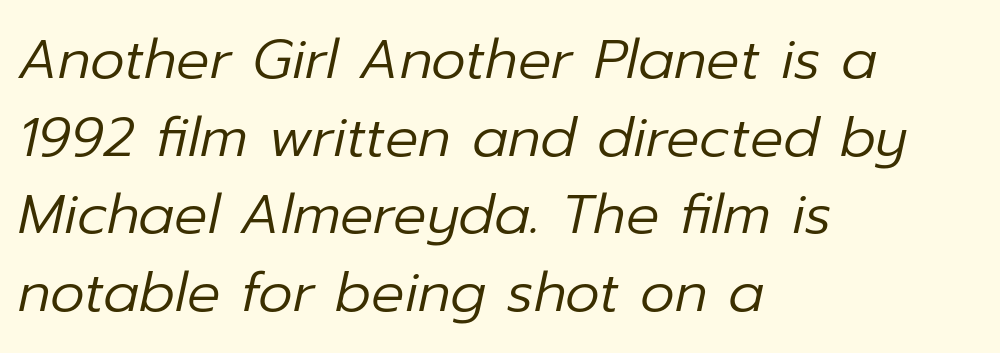
{"italic": "yes", "lean": "right", "slant_degrees": 12, "bold": "no", "weight": "regular", "width": "normal", "stroke_contrast": "low", "x_height": "medium", "monospaced": "no", "underline": "no", "align": "left", "line_spacing": "normal", "line_spacing_ratio": 1.41, "letter_spacing": "normal", "letter_spacing_em": 0.0, "glyph_px": 55}
